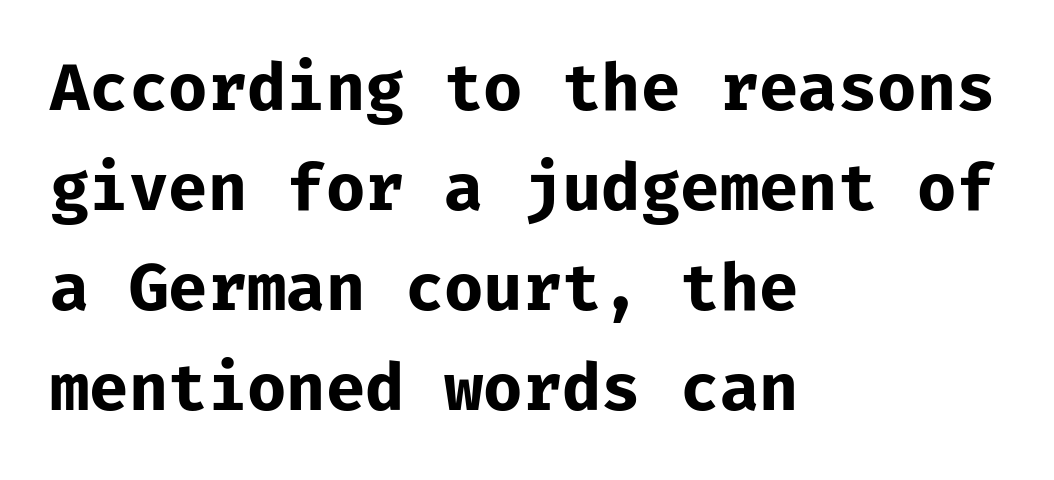
{"serif": "no", "italic": "no", "bold": "yes", "weight": "bold", "width": "normal", "stroke_contrast": "low", "x_height": "medium", "monospaced": "yes", "underline": "no", "align": "left", "line_spacing": "normal", "line_spacing_ratio": 1.56, "letter_spacing": "normal", "letter_spacing_em": 0.0, "glyph_px": 64}
